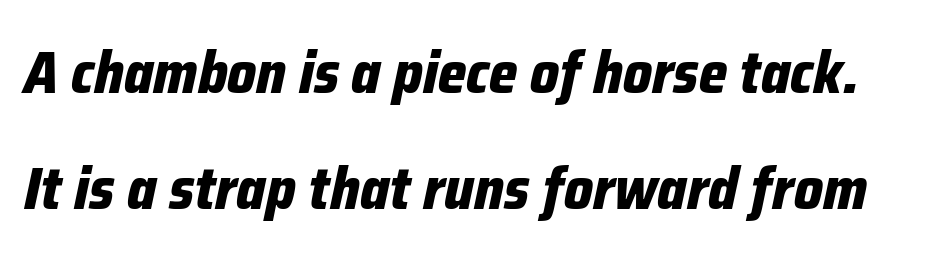
The space between consecutive lines is lavish. Only glyphs here, with clear space below each row. The whole block is typeset with a tilt. You could call the tracking neutral — neither tight nor loose. Weight: bold.
